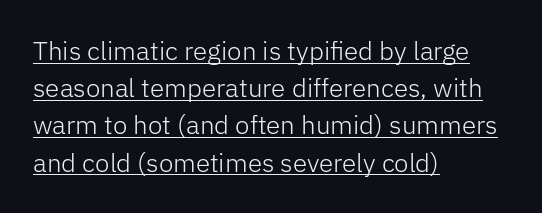
Q: Is the text bold? A: No.
Q: Is the text italic (slanted)? A: No, it is upright.
Q: Is the text underlined? A: Yes.
Q: How is the paragraph aligned? A: Left-aligned.
Q: Is the spacing between letters normal or unusually wide? A: Normal.
Q: Is the spacing between lines tight, normal or loose? A: Normal.
